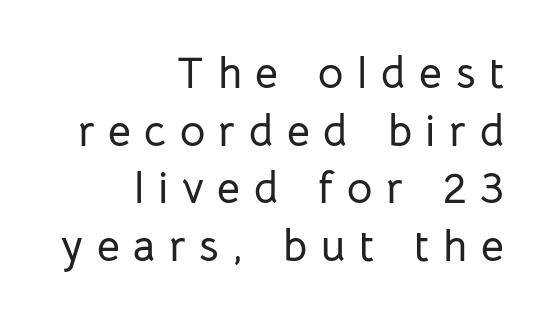
Q: Is the text italic (slanted)? A: No, it is upright.
Q: Is the typeface a serif or a sans-serif typeface? A: Sans-serif.
Q: Is the text underlined? A: No.
Q: How is the paragraph aligned? A: Right-aligned.
Q: Is the spacing between letters normal or unusually wide? A: Unusually wide.
Q: Is the spacing between lines tight, normal or loose? A: Normal.
Q: Width (condensed, normal, or wide)? A: Normal.
Q: Stroke contrast? A: Low.
Q: x-height? A: Medium.
Q: Monospaced? A: No.
